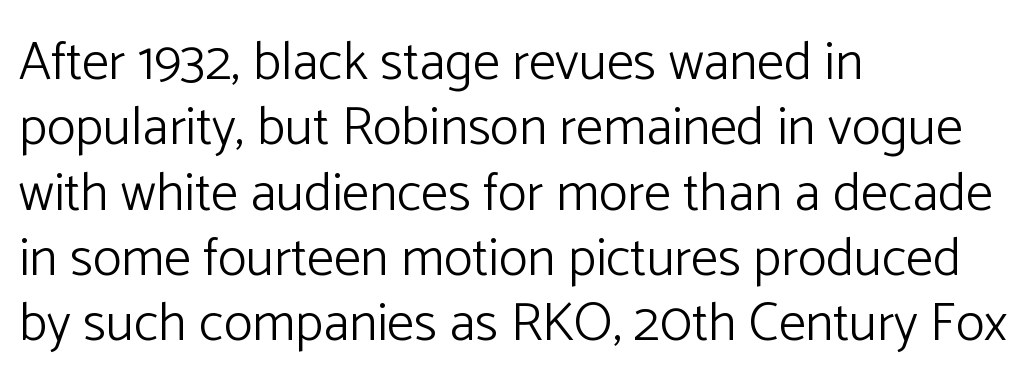
The passage shown is typed in a proportional face where columns would drift. The typography opts for an upright posture over an oblique one. The space beneath each line is pristine and unruled. Here the glyphs are tracked normally, forming tight word shapes.
